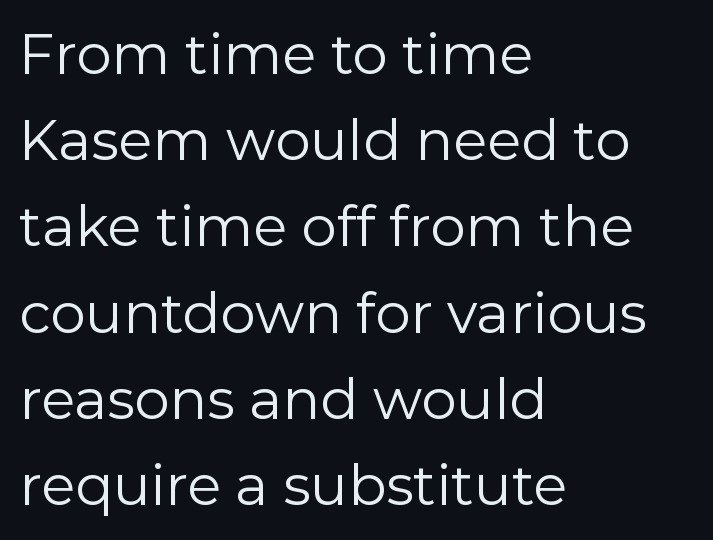
Weight class: somewhere from thin through regular. The zone under the glyphs is completely vacant. The type family on display is of the sans-serif kind. You could call the tracking neutral — neither tight nor loose. The rendering uses natural spacing where letterforms have individual widths.
